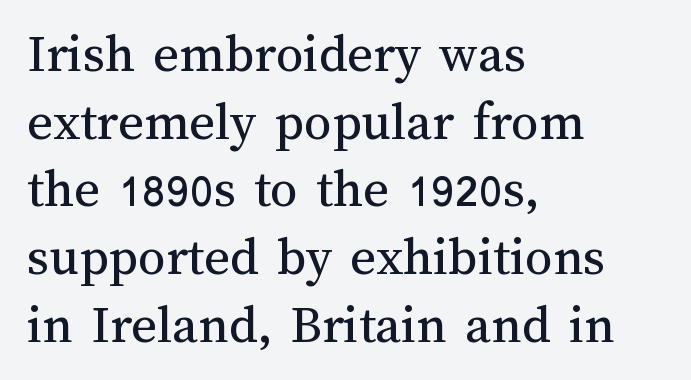
The type sits square on the baseline with zero lean. A typesetter would call this proportional, since set widths differ per character. A clean baseline with only descenders dipping below it. Is this a heavy cut? Hardly; it is regular or lighter. Look at the tracking — it's just the regular setting, nothing added.
